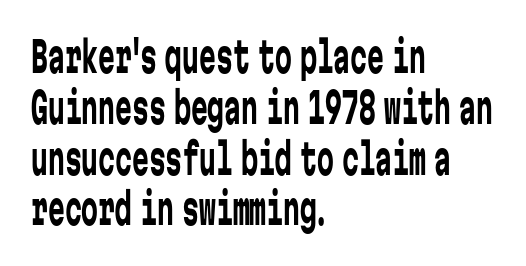
{"serif": "no", "italic": "no", "bold": "no", "weight": "regular", "width": "condensed", "stroke_contrast": "low", "x_height": "medium", "monospaced": "yes", "underline": "no", "align": "left", "line_spacing_ratio": 1.21, "letter_spacing": "normal", "letter_spacing_em": 0.0, "glyph_px": 42}
